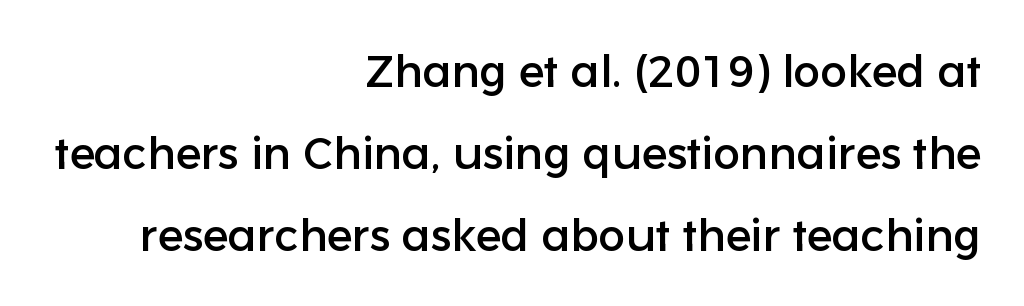
The image shows 45 px sans-serif type, upright; set right-aligned, line spacing 1.82x, normal letter spacing, not underlined; low stroke contrast and a medium x-height.
